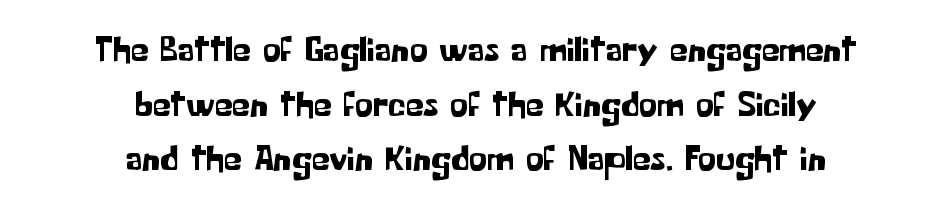
{"serif": "no", "italic": "no", "width": "normal", "stroke_contrast": "low", "x_height": "medium", "monospaced": "no", "underline": "no", "align": "center", "line_spacing": "normal", "line_spacing_ratio": 1.52, "letter_spacing": "normal", "letter_spacing_em": 0.0, "glyph_px": 36}
